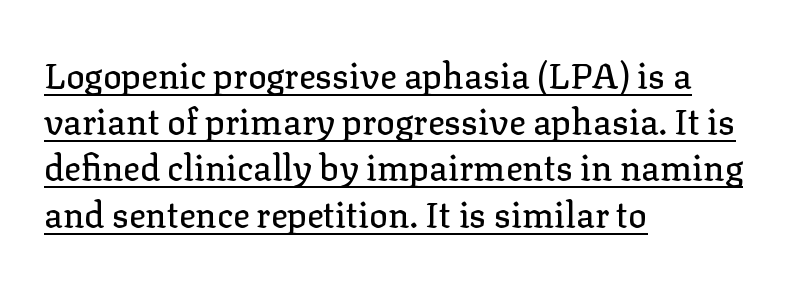
{"serif": "yes", "italic": "no", "width": "normal", "stroke_contrast": "low", "x_height": "medium", "monospaced": "no", "underline": "yes", "align": "left", "line_spacing": "normal", "line_spacing_ratio": 1.32, "letter_spacing": "normal", "letter_spacing_em": 0.0, "glyph_px": 35}
